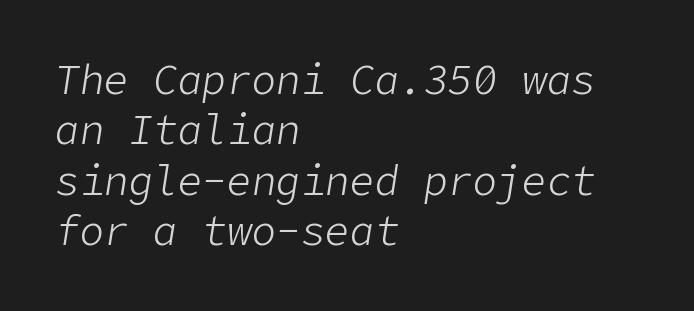
Q: Is the text bold? A: No.
Q: Is the text italic (slanted)? A: Yes, it leans right by about 9 degrees.
Q: Is the text underlined? A: No.
Q: How is the paragraph aligned? A: Left-aligned.
Q: Is the spacing between letters normal or unusually wide? A: Normal.
Q: Width (condensed, normal, or wide)? A: Normal.
Q: Stroke contrast? A: Low.
Q: x-height? A: Medium.
